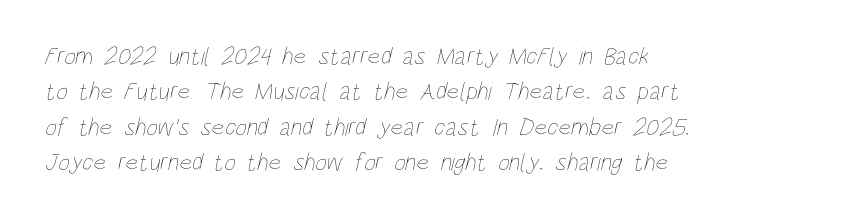
{"bold": "no", "underline": "no", "align": "left", "line_spacing": "normal", "line_spacing_ratio": 1.42, "letter_spacing": "normal", "letter_spacing_em": 0.0, "glyph_px": 25}
